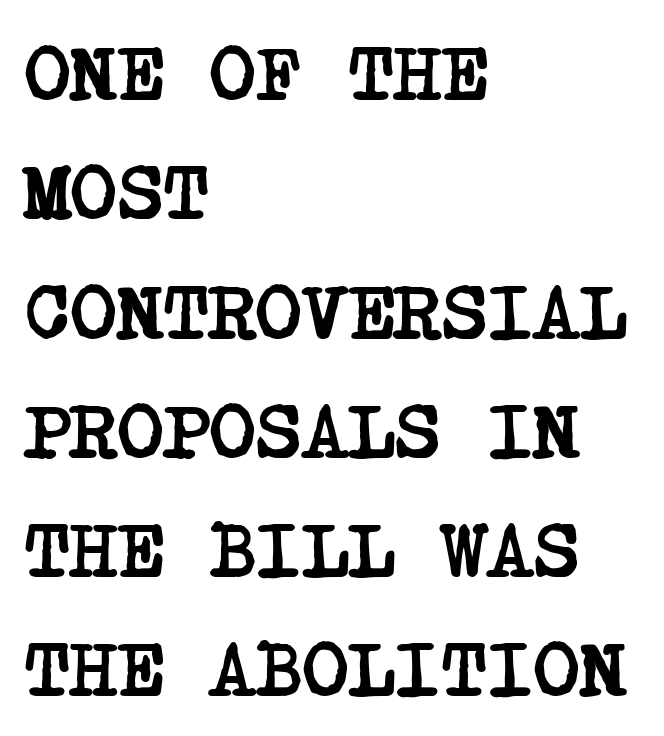
The image shows 79 px semibold, condensed serif type; set left-aligned, normal line spacing (1.51x), normal letter spacing, not underlined; low stroke contrast and a large x-height.
